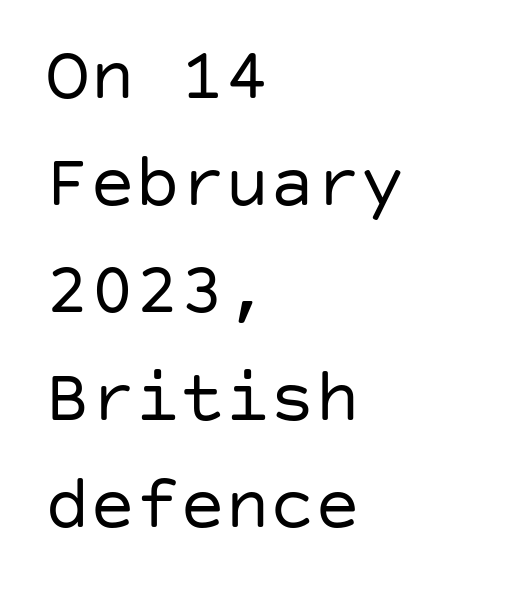
{"serif": "no", "italic": "no", "bold": "no", "weight": "regular", "width": "normal", "stroke_contrast": "low", "x_height": "large", "underline": "no", "align": "left", "line_spacing": "normal", "line_spacing_ratio": 1.43, "letter_spacing": "normal", "letter_spacing_em": 0.0, "glyph_px": 75}
